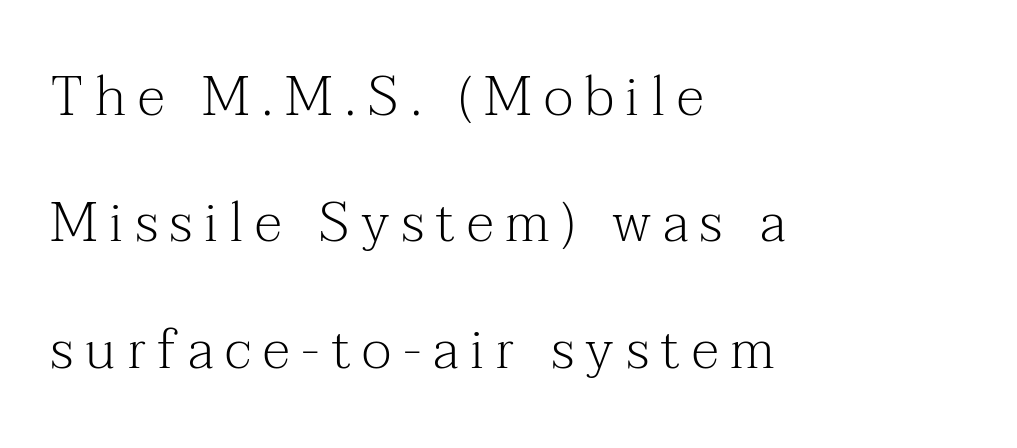
Q: Is the text bold? A: No.
Q: Is the text italic (slanted)? A: No, it is upright.
Q: Is the typeface a serif or a sans-serif typeface? A: Serif.
Q: Is the text underlined? A: No.
Q: How is the paragraph aligned? A: Left-aligned.
Q: Is the spacing between letters normal or unusually wide? A: Unusually wide.
Q: Is the spacing between lines tight, normal or loose? A: Loose.
Q: Width (condensed, normal, or wide)? A: Normal.
Q: Stroke contrast? A: Medium.
Q: x-height? A: Medium.
Q: Monospaced? A: No.
